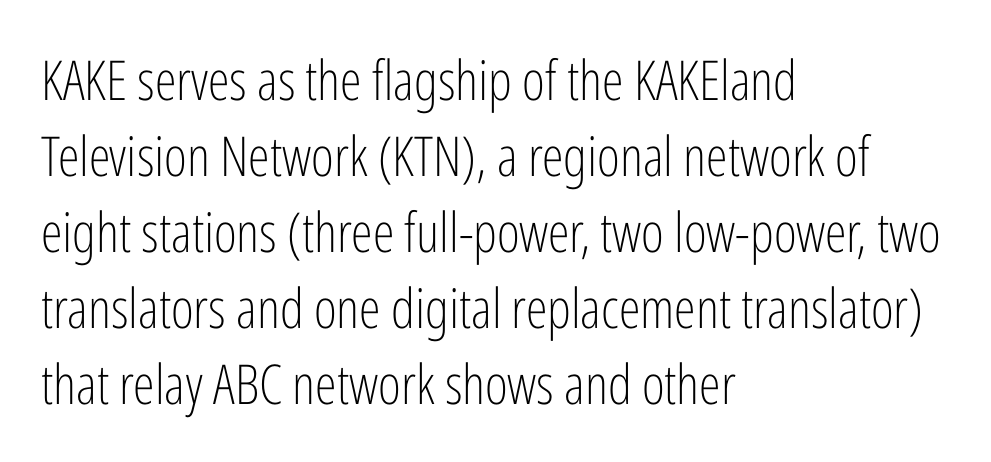
Tracking here is standard; glyphs follow each other at the usual distance. The space beneath each line is pristine and unruled. Quick note: not italic, upright. Stroke thickness stays within the range of a standard reading face or lighter. Line beginnings align vertically; line endings do not. Do the characters align in a grid? No, the font is proportional.
